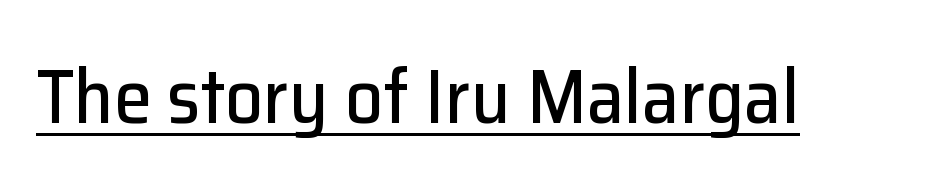
The image shows 76 px sans-serif type, upright; set normal letter spacing, underlined; low stroke contrast and a medium x-height.
